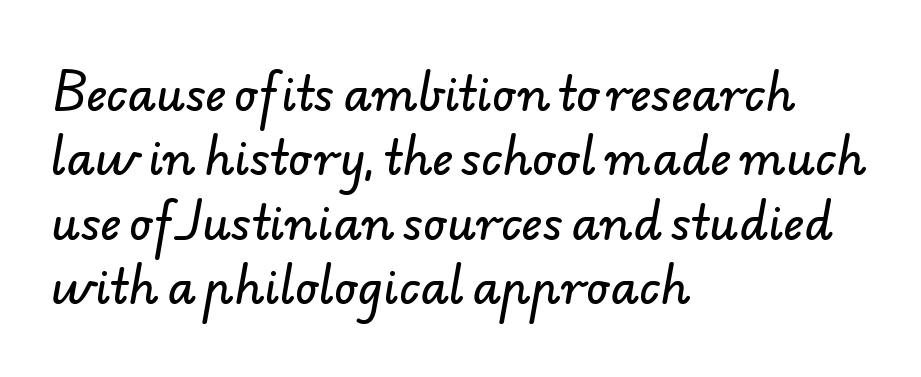
Q: Is the typeface a serif or a sans-serif typeface? A: Sans-serif.
Q: Is the text underlined? A: No.
Q: How is the paragraph aligned? A: Left-aligned.
Q: Is the spacing between letters normal or unusually wide? A: Normal.
Q: Is the spacing between lines tight, normal or loose? A: Normal.
Q: Width (condensed, normal, or wide)? A: Normal.
Q: Stroke contrast? A: Low.
Q: x-height? A: Small.
Q: Monospaced? A: No.
